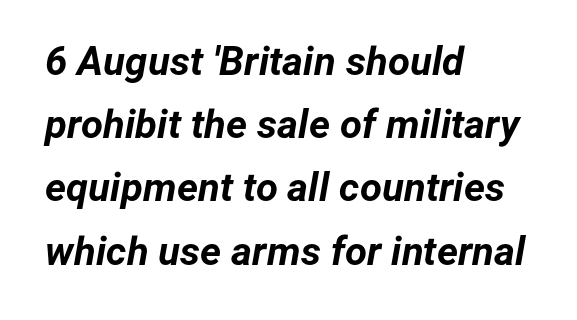
Q: Is the text bold? A: Yes.
Q: Is the text italic (slanted)? A: Yes, it leans right by about 12 degrees.
Q: Is the text underlined? A: No.
Q: How is the paragraph aligned? A: Left-aligned.
Q: Is the spacing between letters normal or unusually wide? A: Normal.
Q: Is the spacing between lines tight, normal or loose? A: Normal.
Q: Width (condensed, normal, or wide)? A: Normal.
Q: Stroke contrast? A: Low.
Q: x-height? A: Medium.
Q: Monospaced? A: No.
